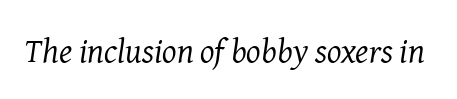
{"serif": "yes", "italic": "yes", "lean": "right", "slant_degrees": 8, "bold": "no", "weight": "regular", "width": "normal", "stroke_contrast": "medium", "x_height": "medium", "monospaced": "no", "underline": "no", "letter_spacing": "normal", "letter_spacing_em": 0.0, "glyph_px": 34}
